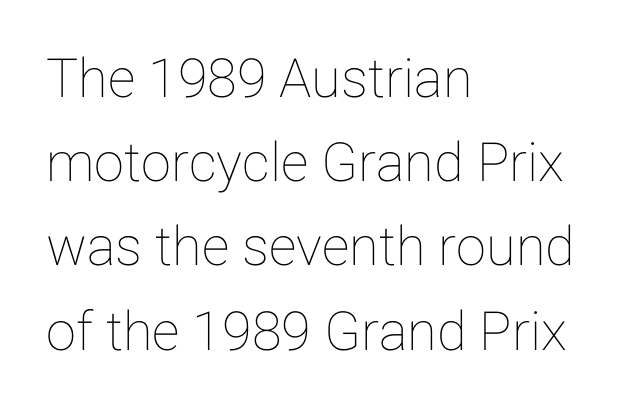
{"italic": "no", "width": "normal", "stroke_contrast": "low", "x_height": "medium", "monospaced": "no", "underline": "no", "align": "left", "line_spacing": "normal", "line_spacing_ratio": 1.56, "letter_spacing": "normal", "letter_spacing_em": 0.0, "glyph_px": 54}
